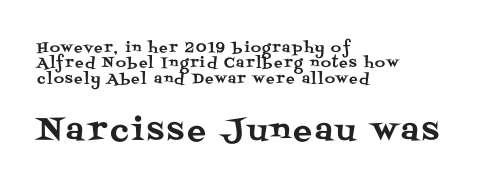
The image shows 31 px serif type, upright; set left-aligned, tight line spacing (1.09x), not underlined; the second (bottom) block is 2.21x larger; medium stroke contrast and a large x-height.
